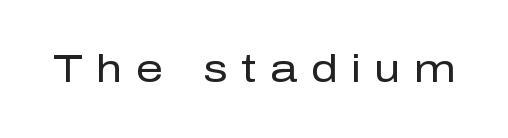
Are there feet on the stems? There aren't — it's a sans. The foot of each line stays bare and open. Here the designer chose a conventional face with non-uniform glyph widths. Weight: in the light-to-regular range. Inter-character spacing is expanded well beyond the font's built-in metrics. Unlike italic type, these characters show no tilt at all.
